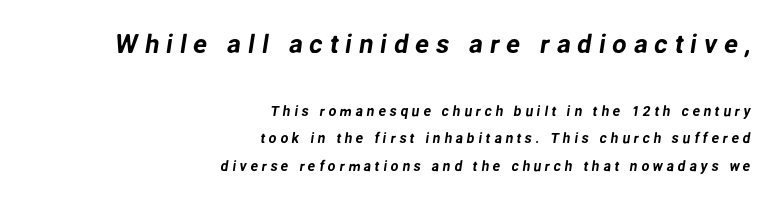
{"underline": "no", "align": "right", "line_spacing": "loose", "line_spacing_ratio": 1.96, "letter_spacing": "wide", "letter_spacing_em": 0.26, "larger_block": "first", "size_ratio": 1.86, "glyph_px": 26}
